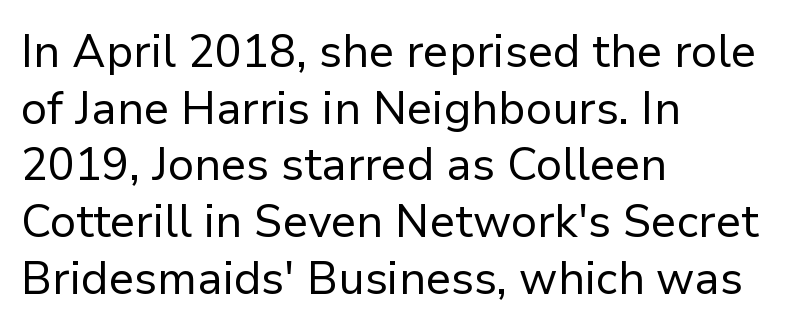
The image shows 45 px regular-weight sans-serif type, upright; set left-aligned, normal line spacing (1.26x), normal letter spacing, not underlined; low stroke contrast and a medium x-height.
